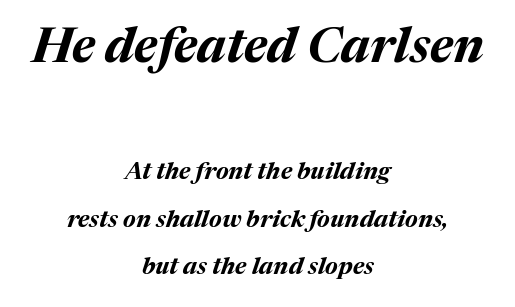
A great deal of white space separates one row of letters from the next. The rendering uses natural spacing where letterforms have individual widths. Visually the block forms a symmetrical silhouette, jagged on both flanks. Caption: standard tracking, unaltered. The font is running at its bold setting.
